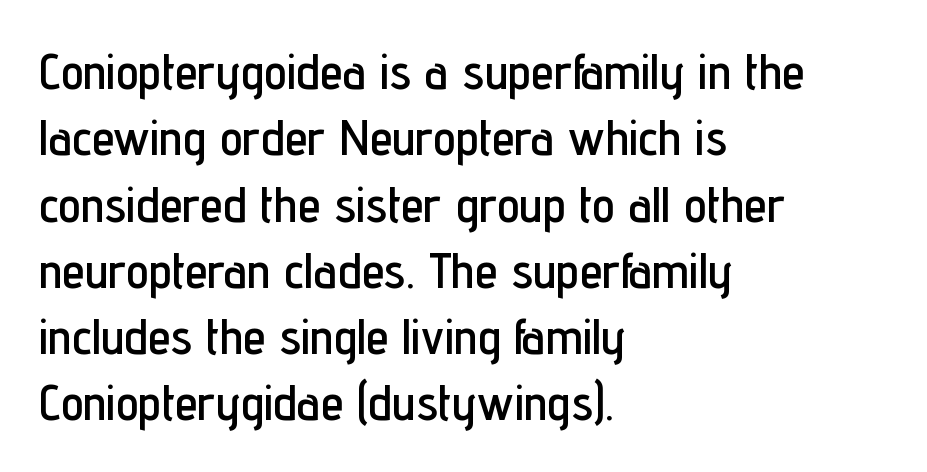
Q: Is the text italic (slanted)? A: No, it is upright.
Q: Is the typeface a serif or a sans-serif typeface? A: Sans-serif.
Q: Is the text underlined? A: No.
Q: How is the paragraph aligned? A: Left-aligned.
Q: Is the spacing between letters normal or unusually wide? A: Normal.
Q: Is the spacing between lines tight, normal or loose? A: Normal.
Q: Width (condensed, normal, or wide)? A: Condensed.
Q: Stroke contrast? A: Low.
Q: x-height? A: Medium.
Q: Monospaced? A: No.
